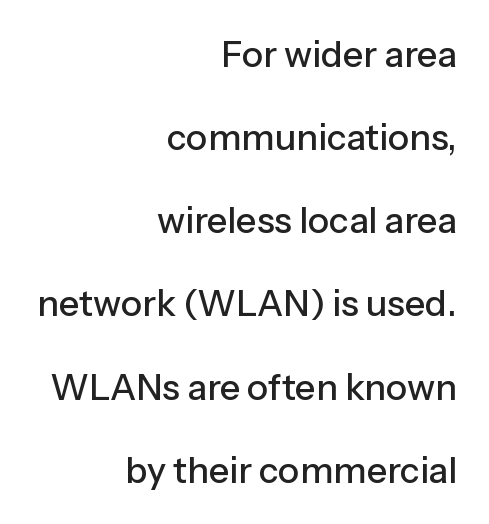
Q: Is the text italic (slanted)? A: No, it is upright.
Q: Is the typeface a serif or a sans-serif typeface? A: Sans-serif.
Q: Is the text underlined? A: No.
Q: How is the paragraph aligned? A: Right-aligned.
Q: Is the spacing between letters normal or unusually wide? A: Normal.
Q: Is the spacing between lines tight, normal or loose? A: Loose.
Q: Width (condensed, normal, or wide)? A: Normal.
Q: Stroke contrast? A: Low.
Q: x-height? A: Medium.
Q: Monospaced? A: No.
